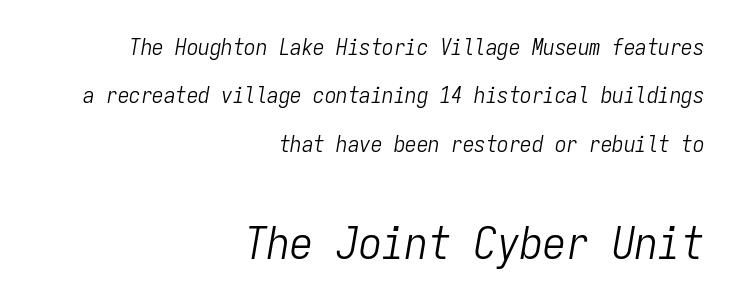
Students, observe: this is what heavily led, spacious text looks like. Plain, unruled lines of type. Compared with ordinary roman type, these characters are visibly tilted. A light-to-regular cut is what we see here.
